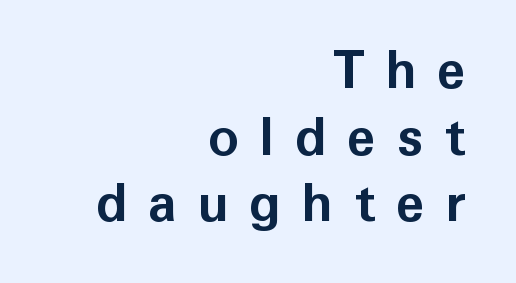
{"serif": "no", "italic": "no", "bold": "yes", "weight": "bold", "width": "normal", "stroke_contrast": "low", "x_height": "medium", "monospaced": "no", "underline": "no", "align": "right", "line_spacing": "normal", "line_spacing_ratio": 1.28, "letter_spacing": "wide", "letter_spacing_em": 0.4, "glyph_px": 52}
